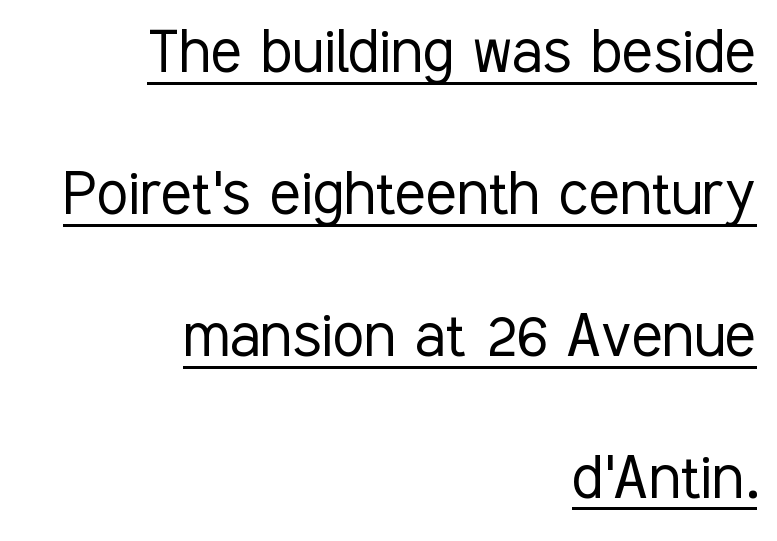
{"serif": "no", "italic": "no", "bold": "no", "weight": "light", "width": "condensed", "stroke_contrast": "low", "x_height": "medium", "monospaced": "no", "underline": "yes", "align": "right", "line_spacing": "loose", "line_spacing_ratio": 1.97, "letter_spacing": "normal", "letter_spacing_em": 0.0, "glyph_px": 72}
